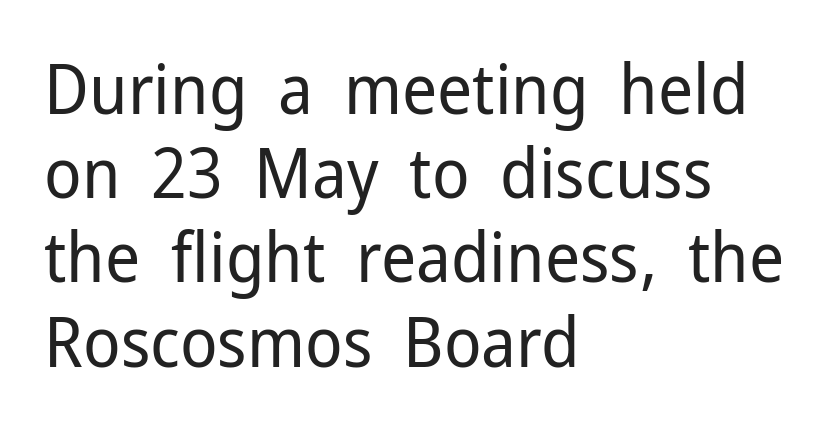
{"serif": "no", "italic": "no", "bold": "no", "weight": "regular", "width": "normal", "stroke_contrast": "low", "x_height": "medium", "monospaced": "no", "underline": "no", "align": "left", "line_spacing_ratio": 1.22, "letter_spacing": "normal", "letter_spacing_em": 0.0, "glyph_px": 69}
